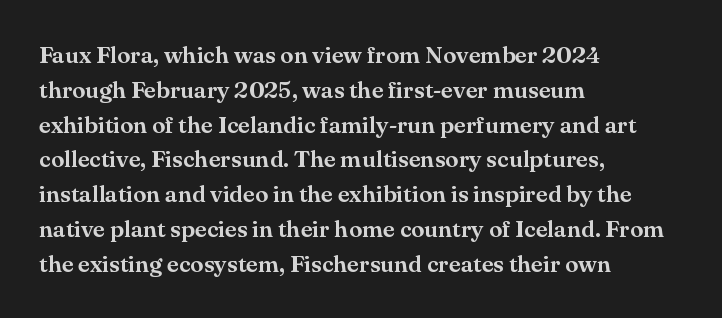
{"italic": "no", "underline": "no", "align": "left", "line_spacing": "normal", "line_spacing_ratio": 1.45, "letter_spacing": "normal", "letter_spacing_em": 0.0, "glyph_px": 24}
